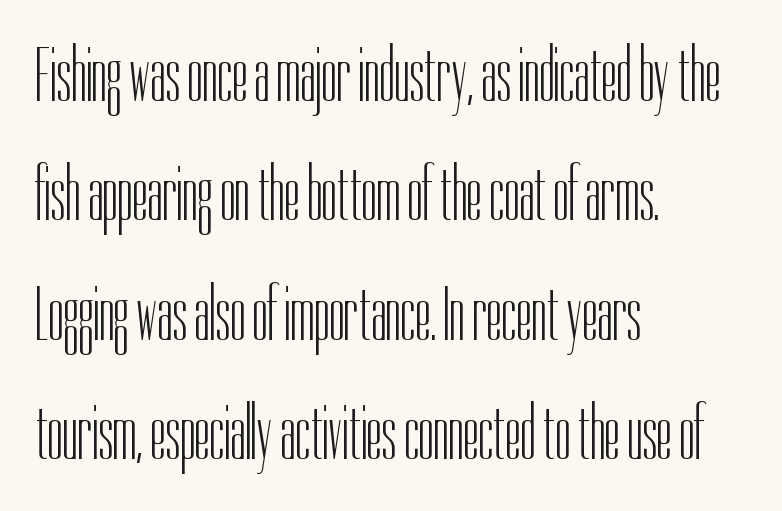
The image shows 77 px light, condensed sans-serif type, upright; set left-aligned, normal line spacing (1.55x), normal letter spacing, not underlined; low stroke contrast and a medium x-height.
